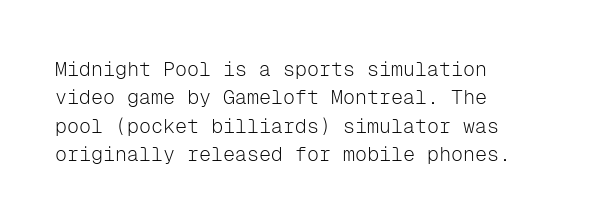
Unmarked baselines from the first word to the last. Interline gaps are of average width in this sample. Counters stay open thanks to moderate or lighter strokes. This is roman type, the default non-slanted kind.
